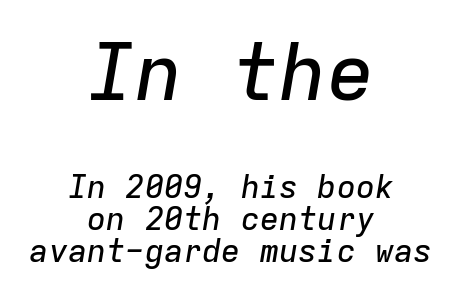
The letters march in equal steps, a hallmark of fixed-pitch type. The space directly below the letters is spotless. Scale decreases going downward across the two blocks. The designer dialed line spacing down below the default.
